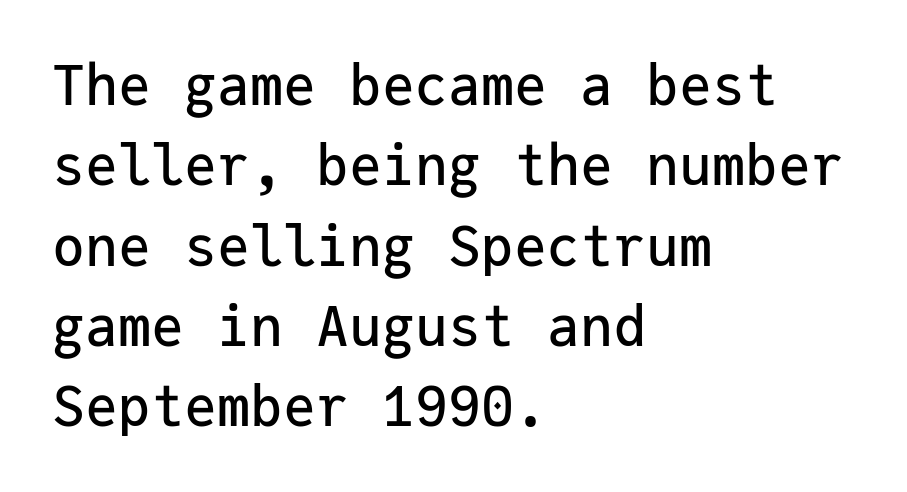
These lines are rendered in a fixed-pitch font. The vertical gap from one line to the next is medium. Anything drawn beneath the words? Only blank space. Every stem runs plumb, perpendicular to the baseline. There is no visible air inserted between adjacent glyphs. Teacher's note: observe the even left margin — that is flush-left alignment.
